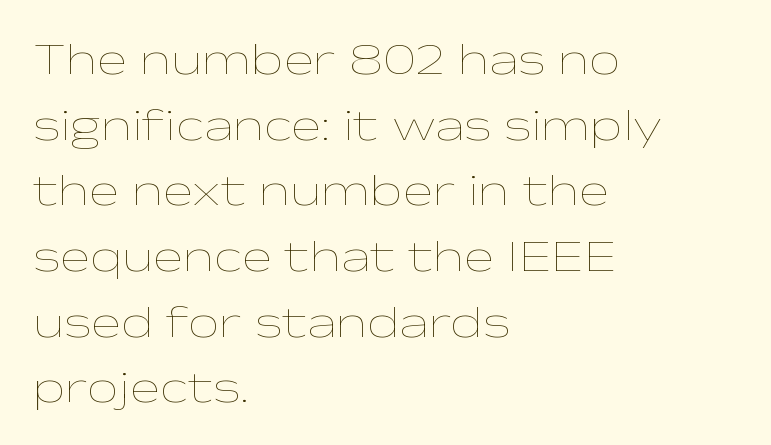
Q: Is the text bold? A: No.
Q: Is the text italic (slanted)? A: No, it is upright.
Q: Is the text underlined? A: No.
Q: How is the paragraph aligned? A: Left-aligned.
Q: Is the spacing between letters normal or unusually wide? A: Normal.
Q: Is the spacing between lines tight, normal or loose? A: Normal.
Q: Width (condensed, normal, or wide)? A: Wide.
Q: Stroke contrast? A: Low.
Q: x-height? A: Medium.
Q: Monospaced? A: No.
